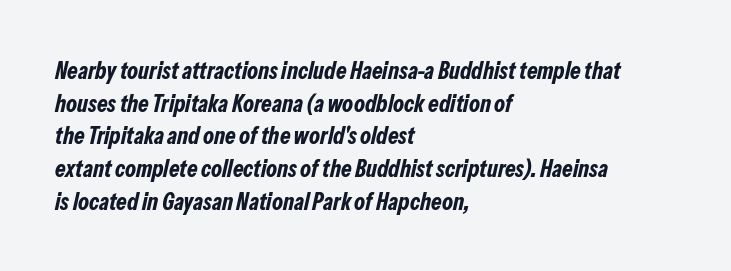
Q: Is the text bold? A: Yes.
Q: Is the text italic (slanted)? A: Yes, it leans right by about 13 degrees.
Q: Is the text underlined? A: No.
Q: How is the paragraph aligned? A: Left-aligned.
Q: Is the spacing between letters normal or unusually wide? A: Normal.
Q: Is the spacing between lines tight, normal or loose? A: Normal.
